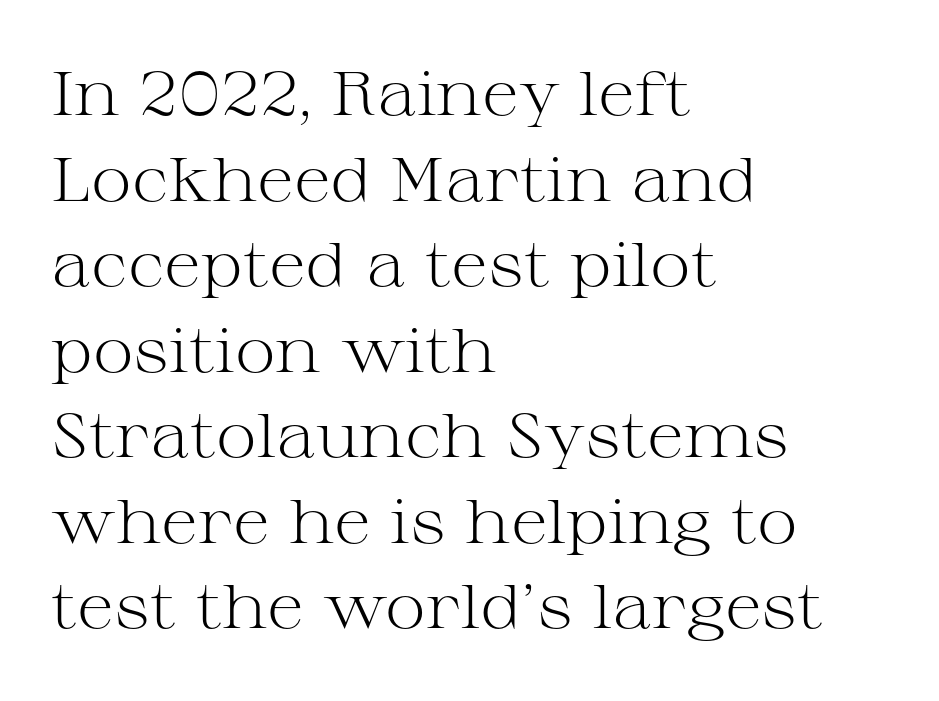
The image shows 62 px light, wide serif type, upright; set left-aligned, normal line spacing (1.38x), normal letter spacing, not underlined; medium stroke contrast and a medium x-height.
